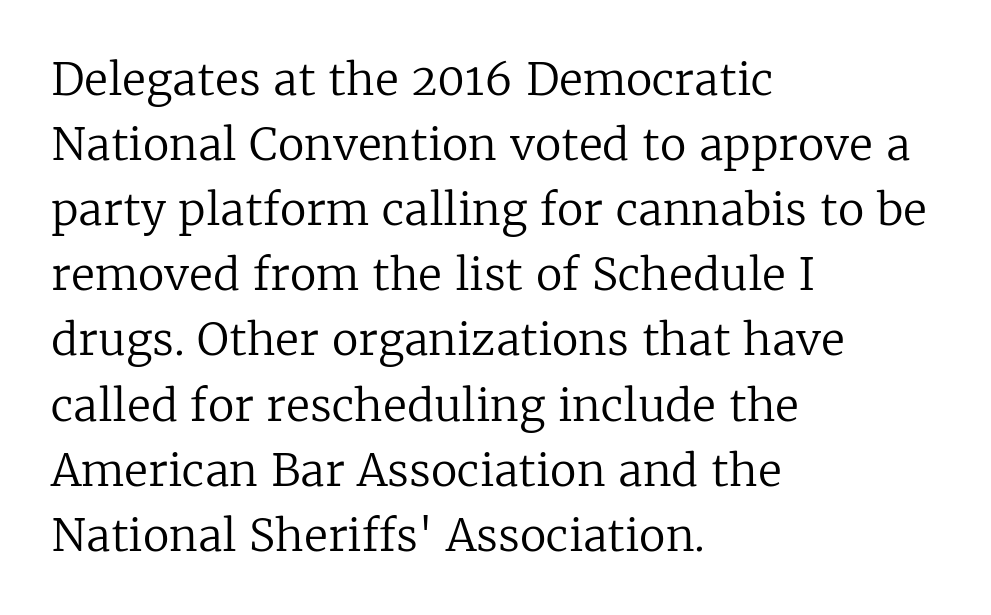
The image shows 44 px regular-weight serif type, upright; set left-aligned, normal line spacing (1.48x), normal letter spacing, not underlined; low stroke contrast and a medium x-height.
